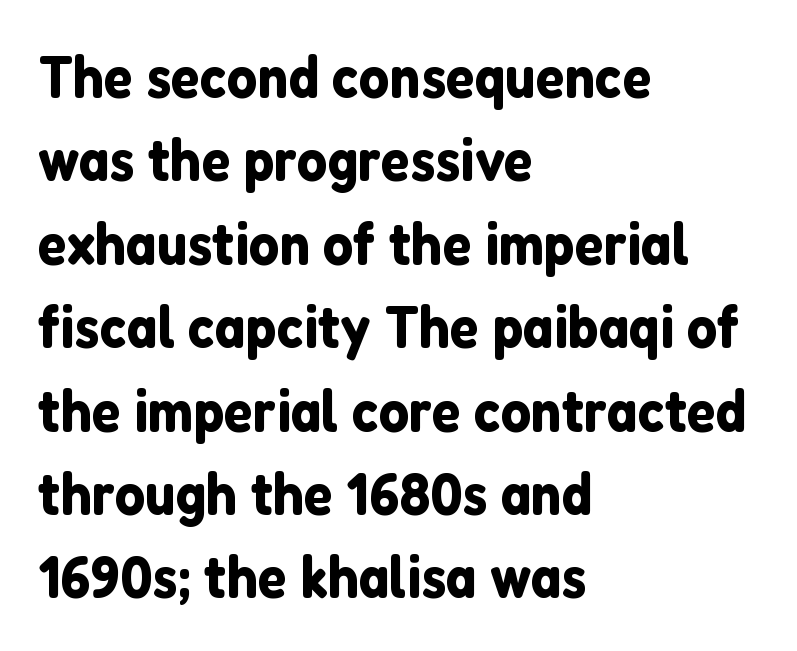
{"serif": "no", "italic": "no", "width": "normal", "stroke_contrast": "low", "x_height": "medium", "monospaced": "no", "underline": "no", "align": "left", "line_spacing": "normal", "line_spacing_ratio": 1.39, "letter_spacing": "normal", "letter_spacing_em": 0.0, "glyph_px": 60}
